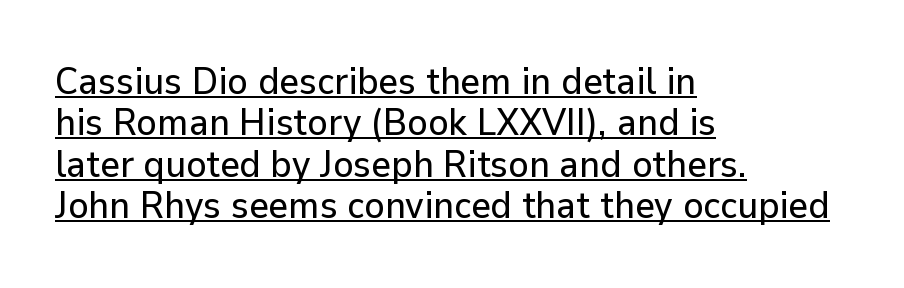
{"serif": "no", "italic": "no", "width": "normal", "stroke_contrast": "low", "x_height": "medium", "monospaced": "no", "underline": "yes", "align": "left", "line_spacing": "tight", "line_spacing_ratio": 1.09, "letter_spacing": "normal", "letter_spacing_em": 0.0, "glyph_px": 38}
